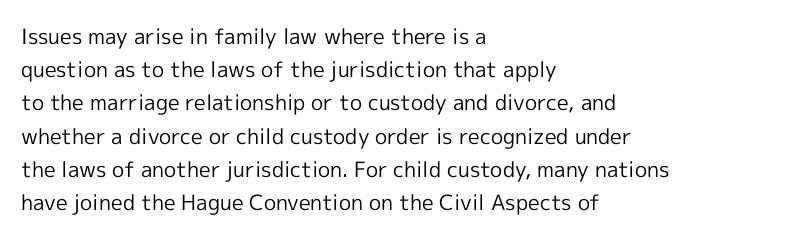
Q: Is the text bold? A: No.
Q: Is the text italic (slanted)? A: No, it is upright.
Q: Is the text underlined? A: No.
Q: How is the paragraph aligned? A: Left-aligned.
Q: Is the spacing between letters normal or unusually wide? A: Normal.
Q: Is the spacing between lines tight, normal or loose? A: Normal.
